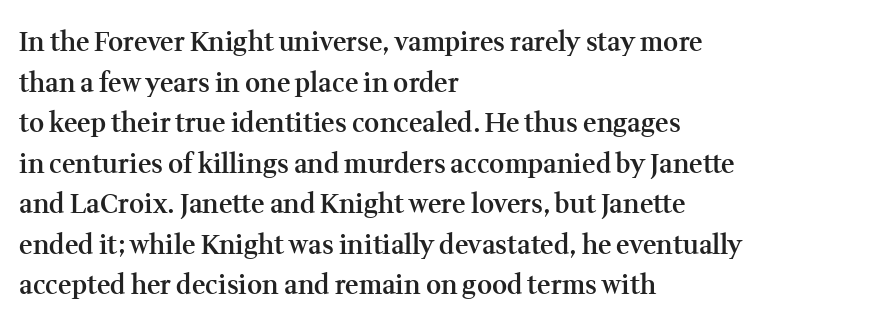
Compared with an ordinary text face, these strokes are moderately heavier — a semibold. Rendered with straight, roman letterforms. Beneath every word, the page is bare. Vertical spacing — default. What stands out about the letter spacing? Nothing — it is the standard amount.
